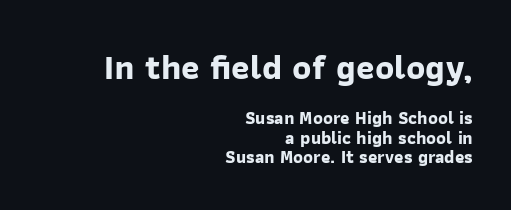
Does the bottom block carry the larger type? No, the top block does. Descenders are the only things crossing below the line. Proportional: the letters do not fall into vertical columns. Compared with an ordinary text face, these strokes are far heavier — a full bold.
